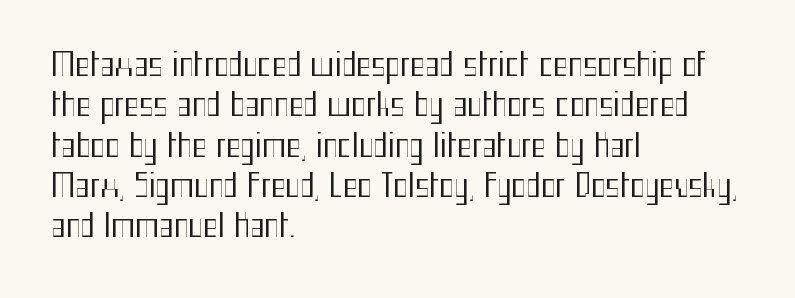
Q: Is the text bold? A: No.
Q: Is the text italic (slanted)? A: No, it is upright.
Q: Is the typeface a serif or a sans-serif typeface? A: Sans-serif.
Q: Is the text underlined? A: No.
Q: How is the paragraph aligned? A: Left-aligned.
Q: Is the spacing between letters normal or unusually wide? A: Normal.
Q: Is the spacing between lines tight, normal or loose? A: Normal.
Q: Width (condensed, normal, or wide)? A: Condensed.
Q: Stroke contrast? A: Medium.
Q: x-height? A: Medium.
Q: Monospaced? A: No.
